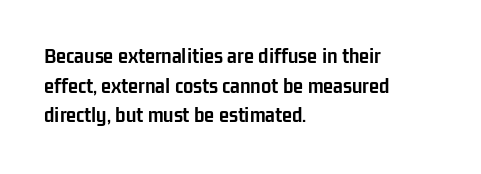
{"italic": "no", "bold": "yes", "underline": "no", "align": "left", "line_spacing": "normal", "line_spacing_ratio": 1.29, "letter_spacing": "normal", "letter_spacing_em": 0.0, "glyph_px": 23}
